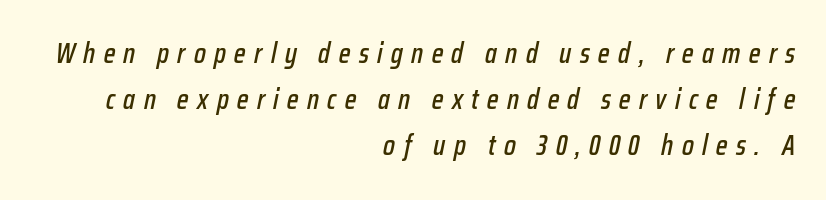
Tall strokes in this sample are angled rather than plumb. You could not count columns in this text — the font is proportionally spaced. Reading down the column, the eye jumps a familiar distance to each next line. The rag falls on the left side of this text block.
